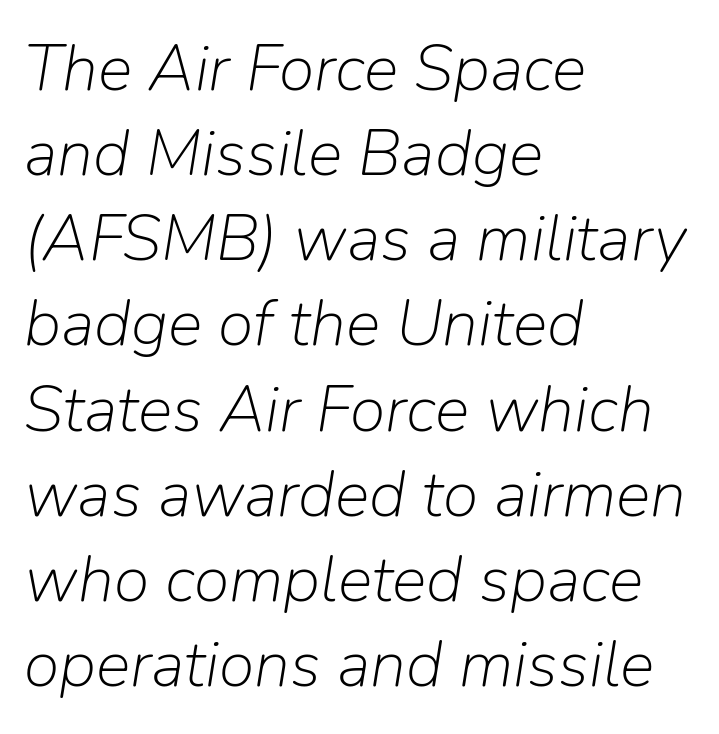
Q: Is the text bold? A: No.
Q: Is the text italic (slanted)? A: Yes, it leans right by about 9 degrees.
Q: Is the text underlined? A: No.
Q: How is the paragraph aligned? A: Left-aligned.
Q: Is the spacing between letters normal or unusually wide? A: Normal.
Q: Is the spacing between lines tight, normal or loose? A: Normal.
Q: Width (condensed, normal, or wide)? A: Normal.
Q: Stroke contrast? A: Low.
Q: x-height? A: Medium.
Q: Monospaced? A: No.
